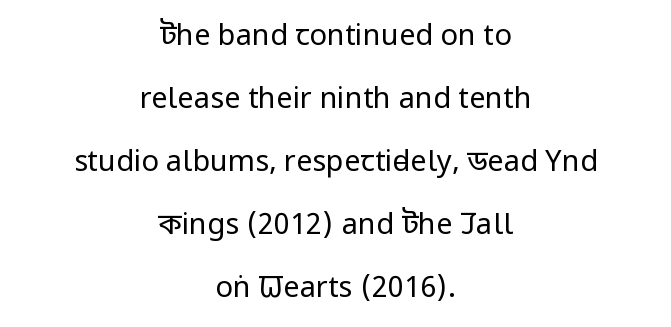
Each row of text sits above clean, open space. Each new line begins a long way beneath the previous one. There is no visible air inserted between adjacent glyphs. Stroke terminals: plain, sans-serif. Weight: not bold — regular or lighter. Characters remain perfectly vertical along every line.
